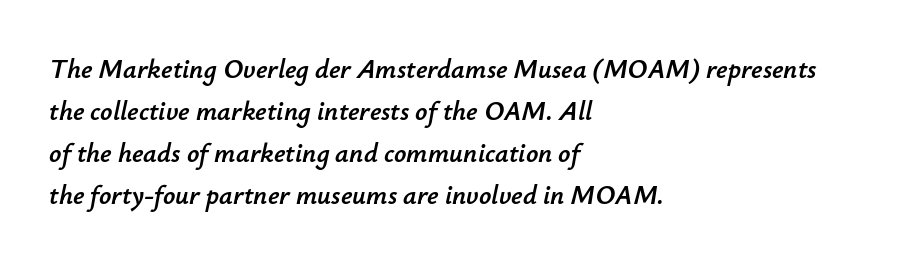
Q: Is the text italic (slanted)? A: Yes, it leans right by about 12 degrees.
Q: Is the text underlined? A: No.
Q: How is the paragraph aligned? A: Left-aligned.
Q: Is the spacing between letters normal or unusually wide? A: Normal.
Q: Is the spacing between lines tight, normal or loose? A: Normal.
